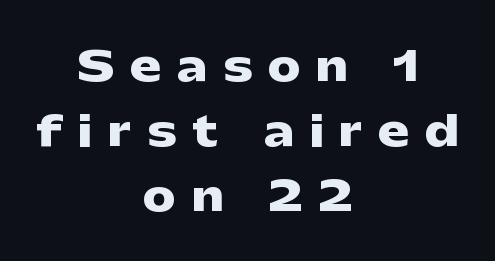
The image shows 41 px heavy, wide sans-serif type, upright; set centered, normal line spacing (1.58x), unusually wide letter spacing (+0.39 em), not underlined; low stroke contrast and a medium x-height.
